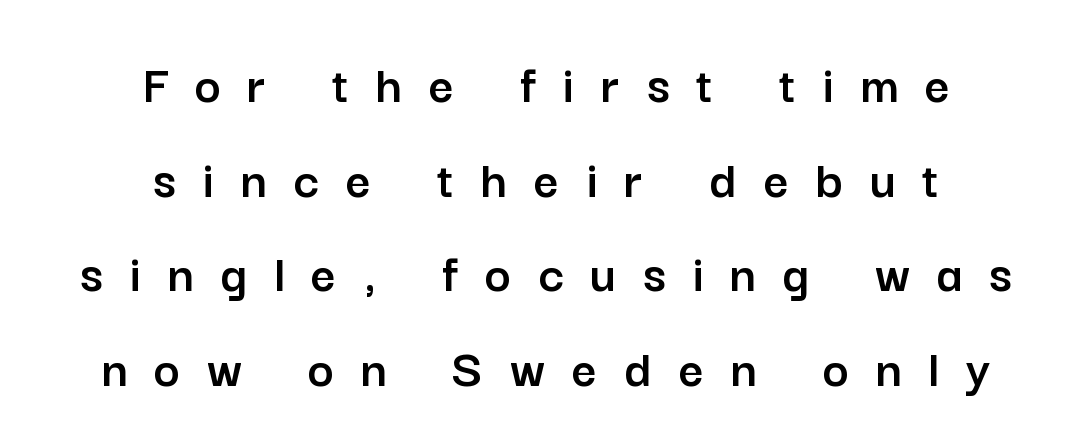
{"serif": "no", "italic": "no", "width": "normal", "stroke_contrast": "low", "x_height": "medium", "monospaced": "no", "underline": "no", "align": "center", "line_spacing_ratio": 1.72, "letter_spacing": "wide", "letter_spacing_em": 0.49, "glyph_px": 55}
